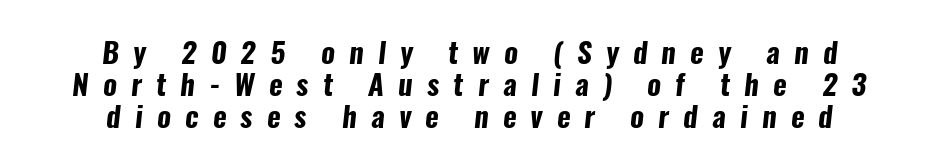
Q: Is the text bold? A: Yes.
Q: Is the typeface a serif or a sans-serif typeface? A: Sans-serif.
Q: Is the text underlined? A: No.
Q: How is the paragraph aligned? A: Centered.
Q: Is the spacing between letters normal or unusually wide? A: Unusually wide.
Q: Is the spacing between lines tight, normal or loose? A: Tight.
Q: Width (condensed, normal, or wide)? A: Condensed.
Q: Stroke contrast? A: Low.
Q: x-height? A: Medium.
Q: Monospaced? A: No.
